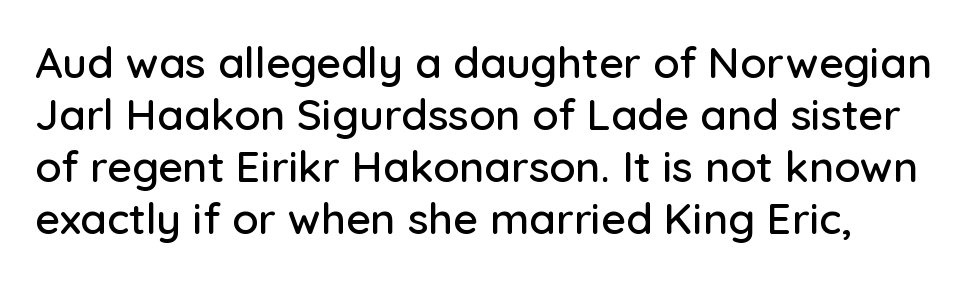
Q: Is the text italic (slanted)? A: No, it is upright.
Q: Is the typeface a serif or a sans-serif typeface? A: Sans-serif.
Q: Is the text underlined? A: No.
Q: Is the spacing between letters normal or unusually wide? A: Normal.
Q: Width (condensed, normal, or wide)? A: Normal.
Q: Stroke contrast? A: Low.
Q: x-height? A: Medium.
Q: Monospaced? A: No.
